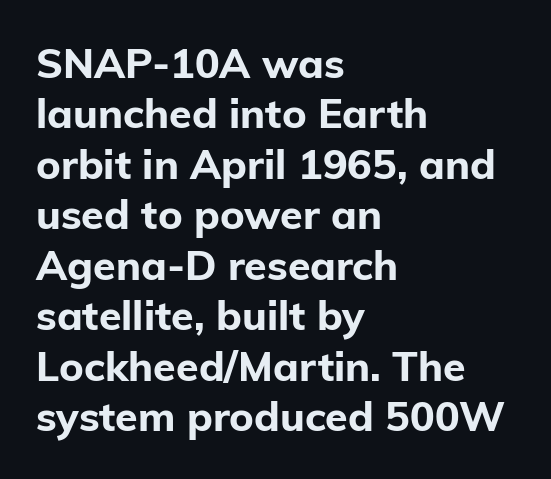
{"serif": "no", "italic": "no", "bold": "yes", "weight": "bold", "width": "normal", "stroke_contrast": "low", "x_height": "medium", "monospaced": "no", "underline": "no", "align": "left", "line_spacing_ratio": 1.23, "letter_spacing": "normal", "letter_spacing_em": 0.0, "glyph_px": 41}
